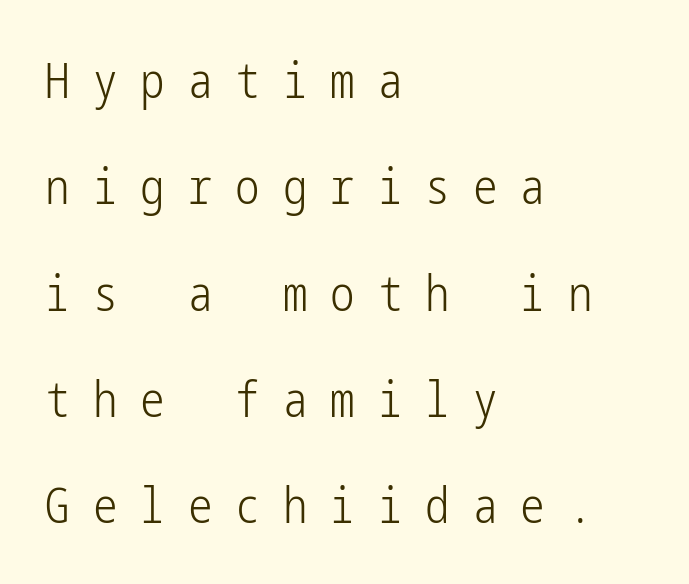
The passage shown is typeset with a sans-serif family. The passage shown stacks its lines with a broad gap. Loose tracking; the words dissolve into strings of separated letters. A quiet, ordinary-to-light weight characterises the typeface.
